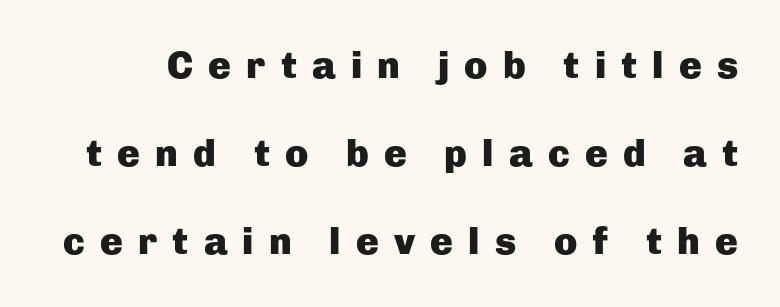
The image shows 38 px heavy sans-serif type, upright; set loose line spacing (2.32x), unusually wide letter spacing (+0.4 em), not underlined; low stroke contrast and a medium x-height.
